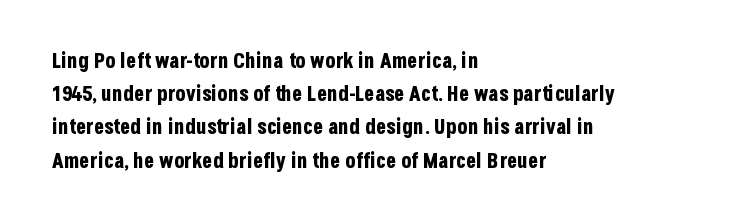
{"italic": "no", "bold": "yes", "underline": "no", "align": "left", "line_spacing": "normal", "line_spacing_ratio": 1.58, "letter_spacing": "normal", "letter_spacing_em": 0.0, "glyph_px": 21}
